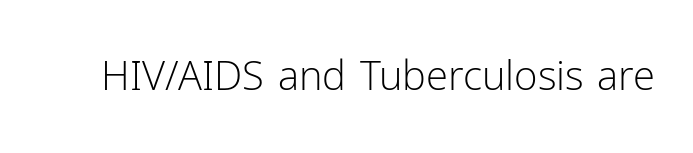
The image shows 40 px light sans-serif type, upright; set normal letter spacing, not underlined; low stroke contrast and a medium x-height.
